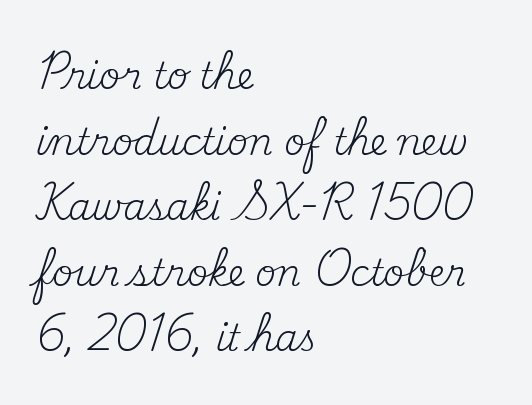
The image shows 36 px regular-weight serif type; set left-aligned, line spacing 1.82x, normal letter spacing, not underlined; medium stroke contrast and a small x-height.
